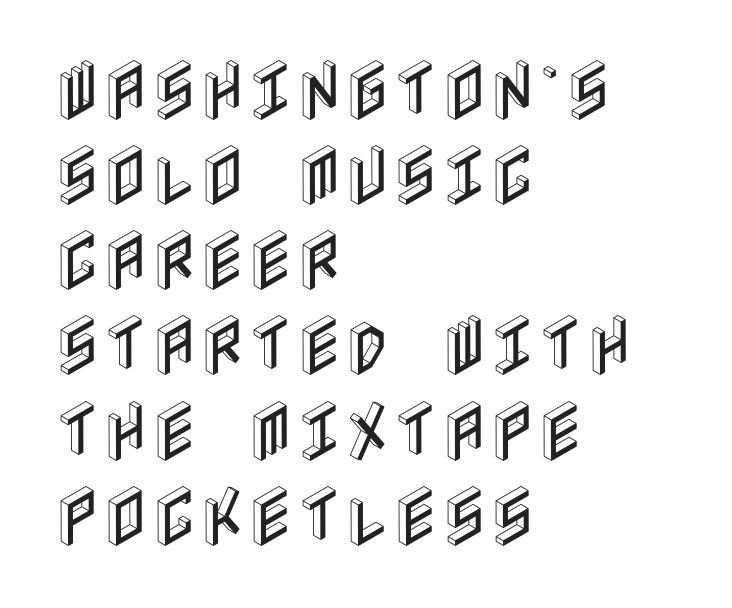
The image shows 66 px condensed type, upright; set left-aligned, normal line spacing (1.29x), normal letter spacing, not underlined; a large x-height.
